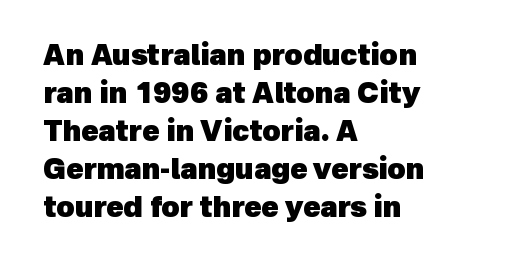
These words are printed bold, with thick strokes throughout. Note the varied advance widths — an 'i' is clearly narrower than an 'm'. Quick note: underline off. Are there feet on the stems? There aren't — it's a sans. Where is the straight margin? On the left.
